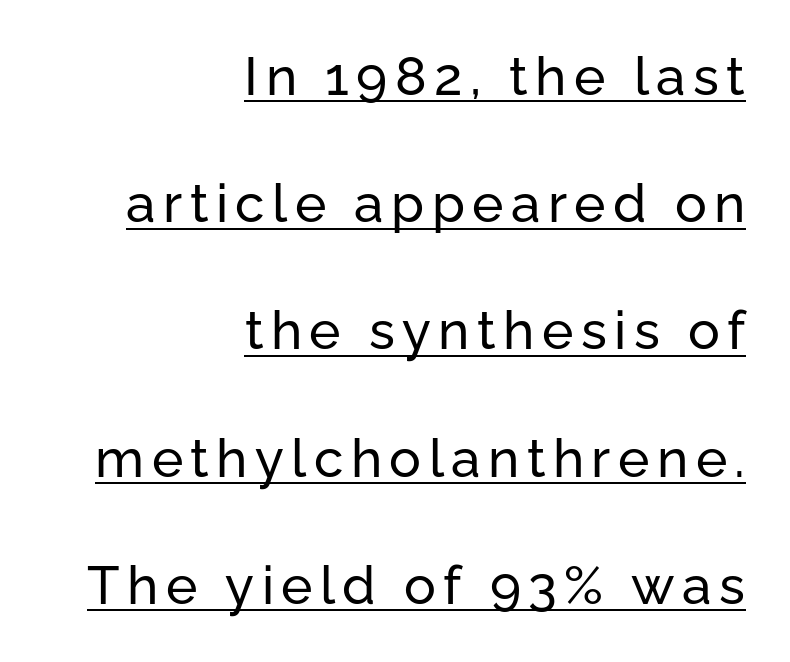
How would I describe the line gaps? Wide and relaxed. Underlined type. Think of a printed novel: that variable character pitch is what you see here. The paragraph has a hard right edge and a soft left edge.
